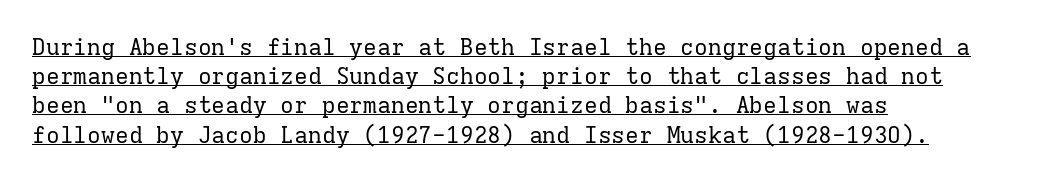
Q: Is the text bold? A: No.
Q: Is the text italic (slanted)? A: No, it is upright.
Q: Is the text underlined? A: Yes.
Q: How is the paragraph aligned? A: Left-aligned.
Q: Is the spacing between letters normal or unusually wide? A: Normal.
Q: Is the spacing between lines tight, normal or loose? A: Normal.
